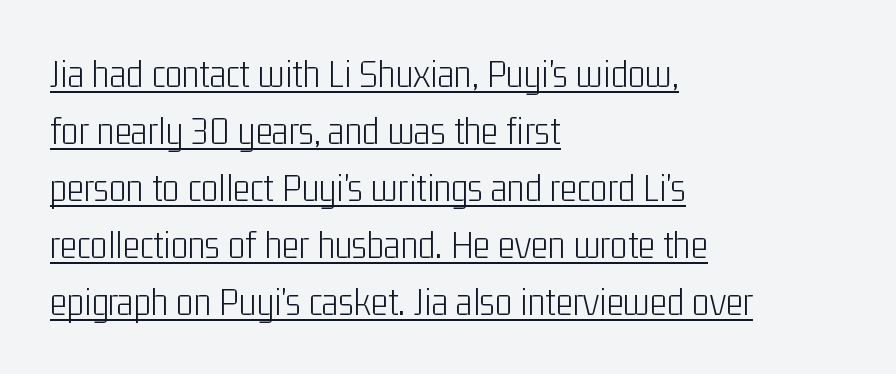
The image shows 41 px light, condensed sans-serif type, upright; set left-aligned, normal line spacing (1.39x), normal letter spacing, underlined; low stroke contrast and a medium x-height.
